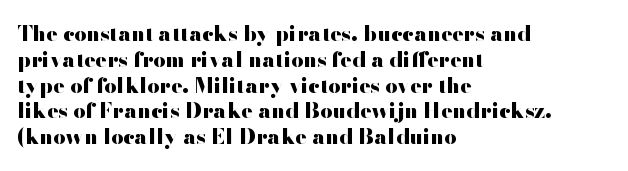
The letters stand upright; this is a roman face. Every row of glyphs begins at an identical x-position on the left. Between one letter and the next there's only the usual sliver of space. Caption: bold face, heavy strokes.
